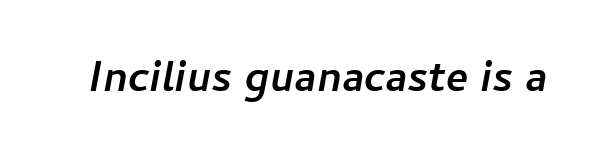
The passage shown has conventional tracking throughout. The gap between lines stays unmarked. Set as a true bold cut, around the 700 mark. The rendering uses natural spacing where letterforms have individual widths.
